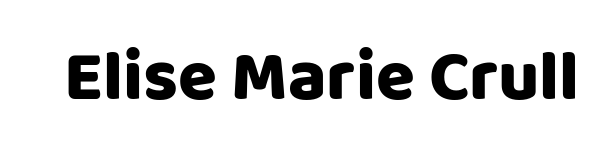
The image shows 71 px sans-serif type, upright; set normal letter spacing, not underlined; low stroke contrast and a large x-height.
